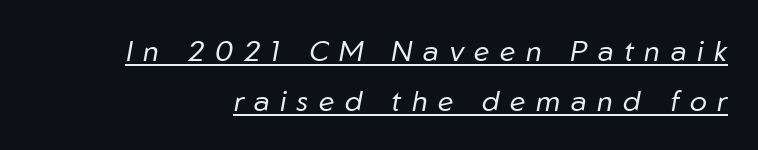
{"italic": "yes", "lean": "right", "slant_degrees": 10, "bold": "no", "weight": "regular", "width": "normal", "stroke_contrast": "low", "x_height": "medium", "monospaced": "no", "underline": "yes", "line_spacing_ratio": 1.74, "letter_spacing": "wide", "letter_spacing_em": 0.36, "glyph_px": 29}
